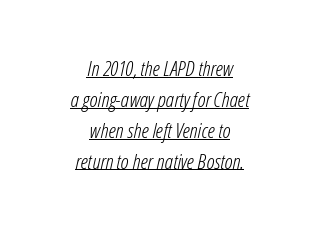
Centered paragraph, ragged on both sides. The rendering keeps characters at their native spacing. The typeface has the unassuming heft of standard copy or less. An italicized treatment has been applied to the whole sample. Caption: lettering with a line underneath. The space between consecutive lines is moderate.
